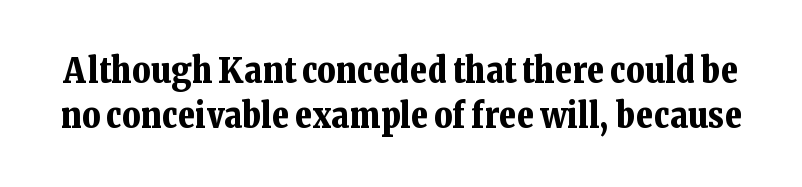
The image shows 35 px bold serif type, upright; set normal line spacing (1.29x), normal letter spacing, not underlined; low stroke contrast and a medium x-height.
